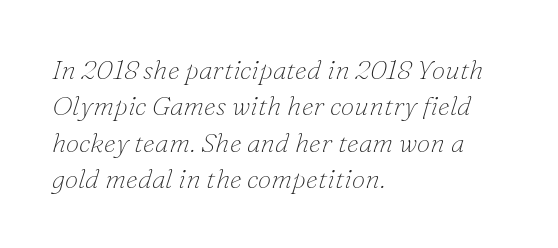
Q: Is the text bold? A: No.
Q: Is the text italic (slanted)? A: Yes, it leans right by about 16 degrees.
Q: Is the text underlined? A: No.
Q: How is the paragraph aligned? A: Left-aligned.
Q: Is the spacing between letters normal or unusually wide? A: Normal.
Q: Is the spacing between lines tight, normal or loose? A: Normal.
